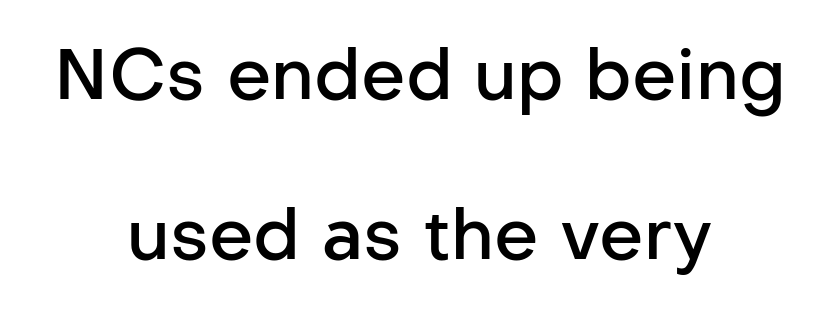
{"serif": "no", "italic": "no", "bold": "semi", "weight": "semibold", "width": "normal", "stroke_contrast": "low", "x_height": "medium", "monospaced": "no", "underline": "no", "align": "center", "line_spacing": "loose", "line_spacing_ratio": 2.29, "letter_spacing": "normal", "letter_spacing_em": 0.0, "glyph_px": 70}
